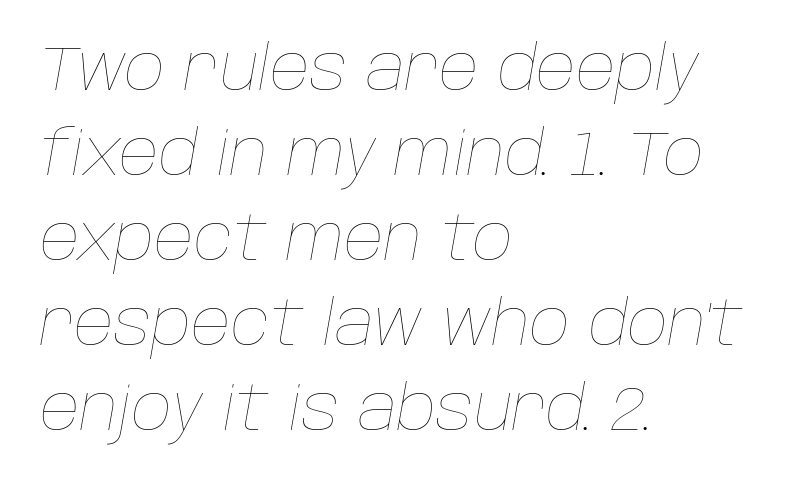
Q: Is the text bold? A: No.
Q: Is the text italic (slanted)? A: Yes, it leans right by about 10 degrees.
Q: Is the text underlined? A: No.
Q: How is the paragraph aligned? A: Left-aligned.
Q: Is the spacing between letters normal or unusually wide? A: Normal.
Q: Is the spacing between lines tight, normal or loose? A: Normal.
Q: Width (condensed, normal, or wide)? A: Normal.
Q: Stroke contrast? A: Low.
Q: x-height? A: Large.
Q: Monospaced? A: No.
